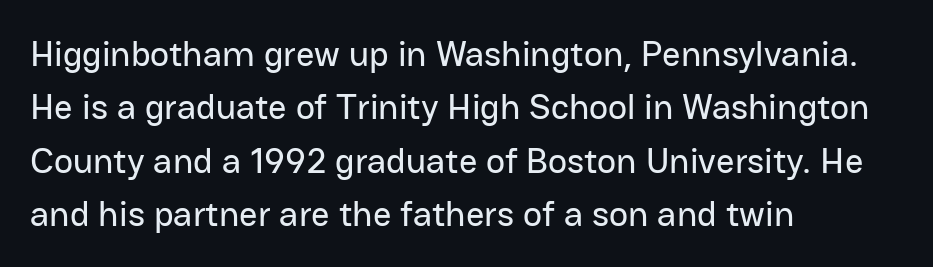
The image shows 36 px sans-serif type, upright; set left-aligned, normal line spacing (1.48x), normal letter spacing, not underlined; low stroke contrast and a medium x-height.
